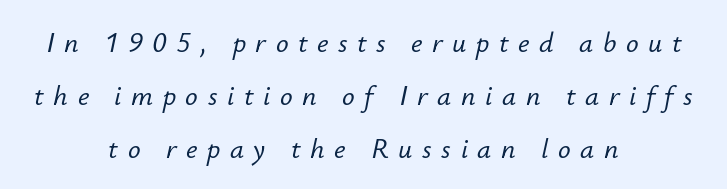
{"italic": "yes", "lean": "right", "slant_degrees": 12, "width": "normal", "stroke_contrast": "low", "x_height": "small", "monospaced": "no", "underline": "no", "align": "center", "line_spacing_ratio": 1.89, "letter_spacing": "wide", "letter_spacing_em": 0.34, "glyph_px": 28}
